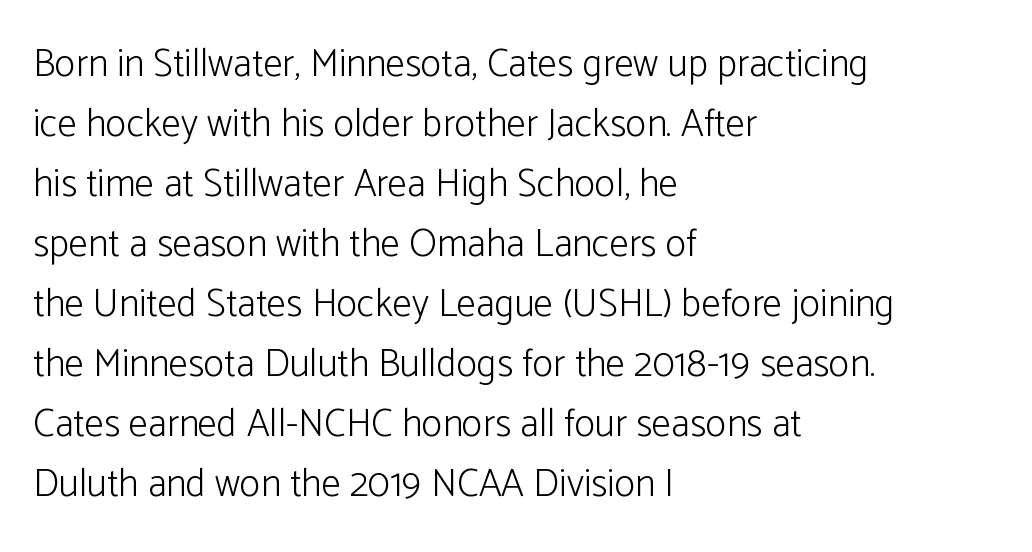
{"serif": "no", "italic": "no", "bold": "no", "weight": "light", "width": "normal", "stroke_contrast": "low", "x_height": "medium", "monospaced": "no", "underline": "no", "align": "left", "line_spacing": "normal", "line_spacing_ratio": 1.54, "letter_spacing": "normal", "letter_spacing_em": 0.0, "glyph_px": 39}
